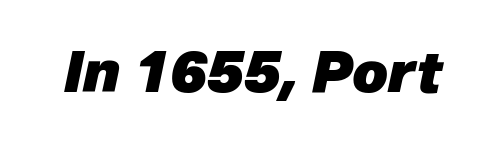
Q: Is the text bold? A: Yes.
Q: Is the text italic (slanted)? A: Yes, it leans right by about 12 degrees.
Q: Is the text underlined? A: No.
Q: Is the spacing between letters normal or unusually wide? A: Normal.
Q: Width (condensed, normal, or wide)? A: Normal.
Q: Stroke contrast? A: Low.
Q: x-height? A: Medium.
Q: Monospaced? A: No.
